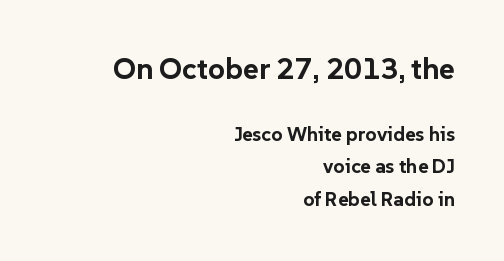
{"serif": "no", "italic": "no", "bold": "yes", "weight": "bold", "width": "normal", "stroke_contrast": "low", "x_height": "medium", "monospaced": "no", "underline": "no", "align": "right", "line_spacing": "normal", "line_spacing_ratio": 1.61, "letter_spacing": "normal", "letter_spacing_em": 0.0, "larger_block": "first", "size_ratio": 1.5, "glyph_px": 30}
